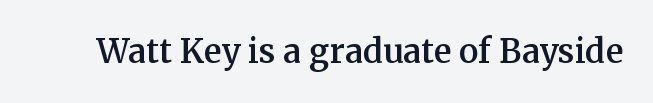
{"serif": "yes", "italic": "no", "bold": "semi", "weight": "semibold", "width": "normal", "stroke_contrast": "medium", "x_height": "medium", "monospaced": "no", "underline": "no", "letter_spacing": "normal", "letter_spacing_em": 0.0, "glyph_px": 33}
